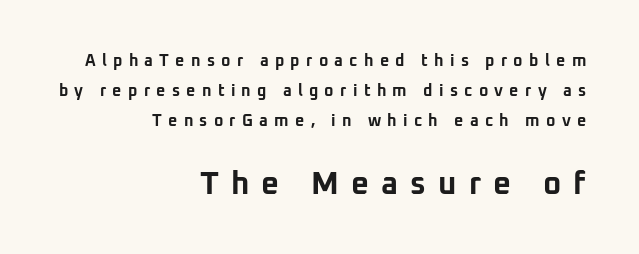
The image shows 31 px bold sans-serif type, upright; set right-aligned, line spacing 1.89x, unusually wide letter spacing (+0.39 em), not underlined; the second (bottom) block is 1.94x larger; low stroke contrast and a medium x-height.
